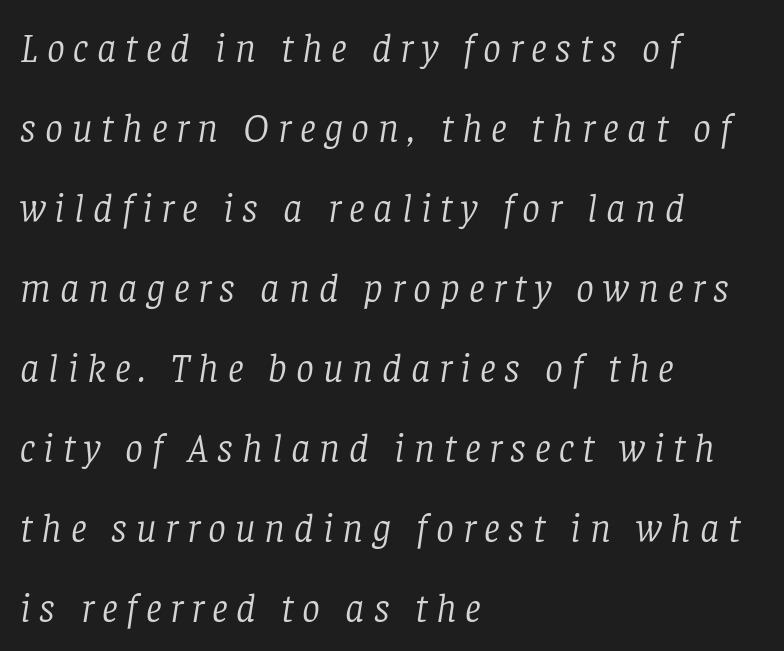
{"serif": "yes", "italic": "yes", "lean": "right", "slant_degrees": 8, "bold": "no", "weight": "light", "width": "normal", "stroke_contrast": "low", "x_height": "large", "monospaced": "no", "underline": "no", "align": "left", "line_spacing": "loose", "line_spacing_ratio": 2.0, "letter_spacing": "wide", "letter_spacing_em": 0.22, "glyph_px": 40}
